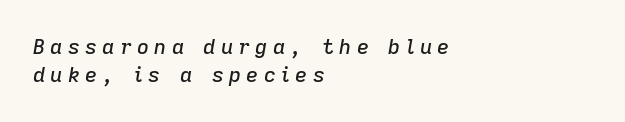
Q: Is the text italic (slanted)? A: Yes, it leans right by about 9 degrees.
Q: Is the text underlined? A: No.
Q: How is the paragraph aligned? A: Left-aligned.
Q: Is the spacing between letters normal or unusually wide? A: Unusually wide.
Q: Is the spacing between lines tight, normal or loose? A: Normal.
